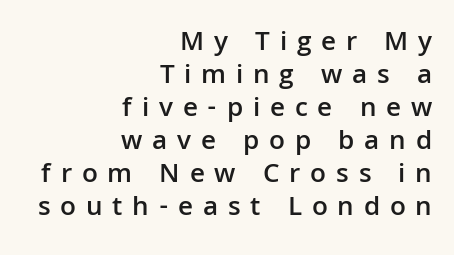
Q: Is the text bold? A: Semi-bold.
Q: Is the text italic (slanted)? A: No, it is upright.
Q: Is the typeface a serif or a sans-serif typeface? A: Sans-serif.
Q: Is the text underlined? A: No.
Q: How is the paragraph aligned? A: Right-aligned.
Q: Is the spacing between letters normal or unusually wide? A: Unusually wide.
Q: Width (condensed, normal, or wide)? A: Normal.
Q: Stroke contrast? A: Low.
Q: x-height? A: Medium.
Q: Monospaced? A: No.
